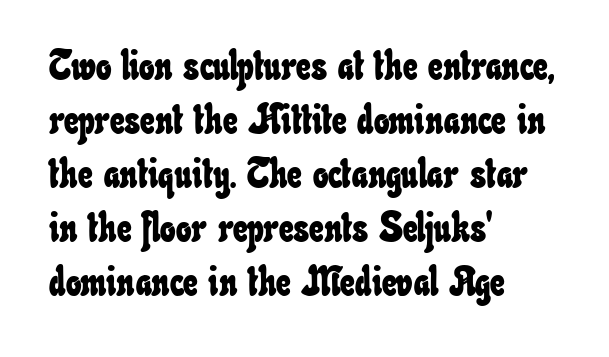
The image shows 41 px condensed type; set left-aligned, normal line spacing (1.32x), normal letter spacing, not underlined; low stroke contrast and a small x-height.
